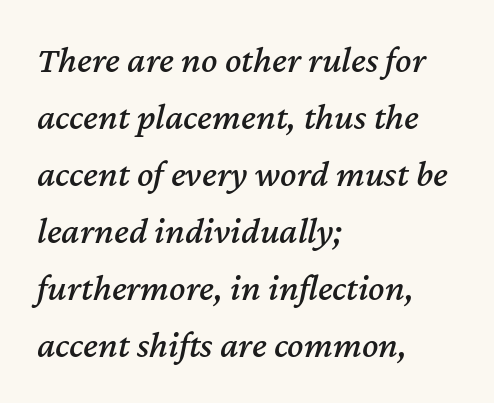
Q: Is the text italic (slanted)? A: Yes, it leans right by about 12 degrees.
Q: Is the text underlined? A: No.
Q: How is the paragraph aligned? A: Left-aligned.
Q: Is the spacing between letters normal or unusually wide? A: Normal.
Q: Is the spacing between lines tight, normal or loose? A: Normal.
Q: Width (condensed, normal, or wide)? A: Normal.
Q: Stroke contrast? A: Medium.
Q: x-height? A: Medium.
Q: Monospaced? A: No.
